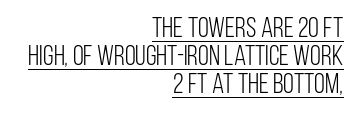
{"serif": "no", "italic": "no", "bold": "no", "weight": "light", "width": "condensed", "stroke_contrast": "low", "x_height": "large", "monospaced": "no", "underline": "yes", "align": "right", "line_spacing": "tight", "line_spacing_ratio": 1.0, "letter_spacing": "normal", "letter_spacing_em": 0.0, "glyph_px": 28}
